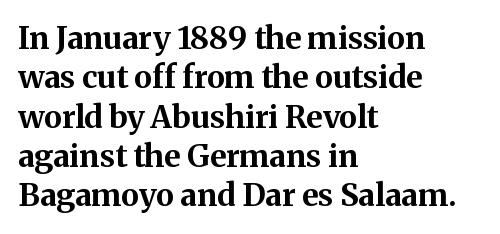
The typesetting leans heavy: a genuine bold. Typographically, this falls in the serif category. The font's upright variant was chosen for this text. Here the designer chose a conventional face with non-uniform glyph widths.
